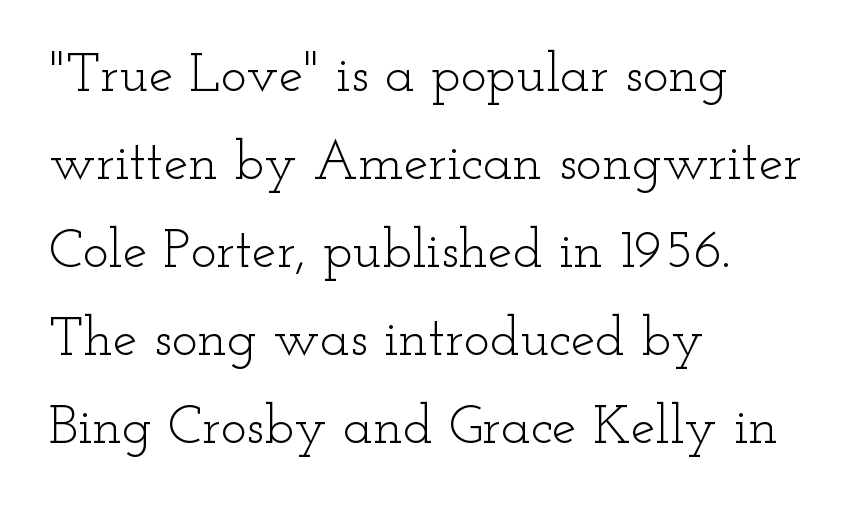
Q: Is the text bold? A: No.
Q: Is the text italic (slanted)? A: No, it is upright.
Q: Is the typeface a serif or a sans-serif typeface? A: Serif.
Q: Is the text underlined? A: No.
Q: How is the paragraph aligned? A: Left-aligned.
Q: Is the spacing between letters normal or unusually wide? A: Normal.
Q: Is the spacing between lines tight, normal or loose? A: Normal.
Q: Width (condensed, normal, or wide)? A: Wide.
Q: Stroke contrast? A: Low.
Q: x-height? A: Small.
Q: Monospaced? A: No.
